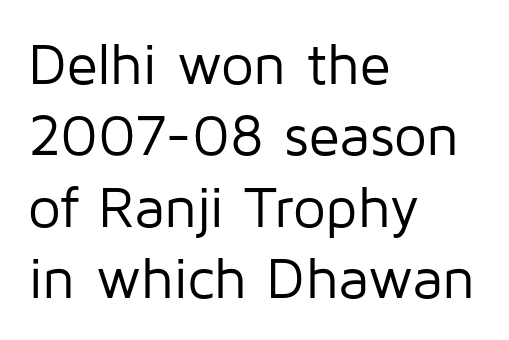
The space beneath each line is pristine and unruled. This is sans-serif lettering, the kind often seen on screens and signage. Designer's note — italics off, roman on. The letterforms sit at book weight or below. The type is set solid horizontally, with unmodified tracking.
